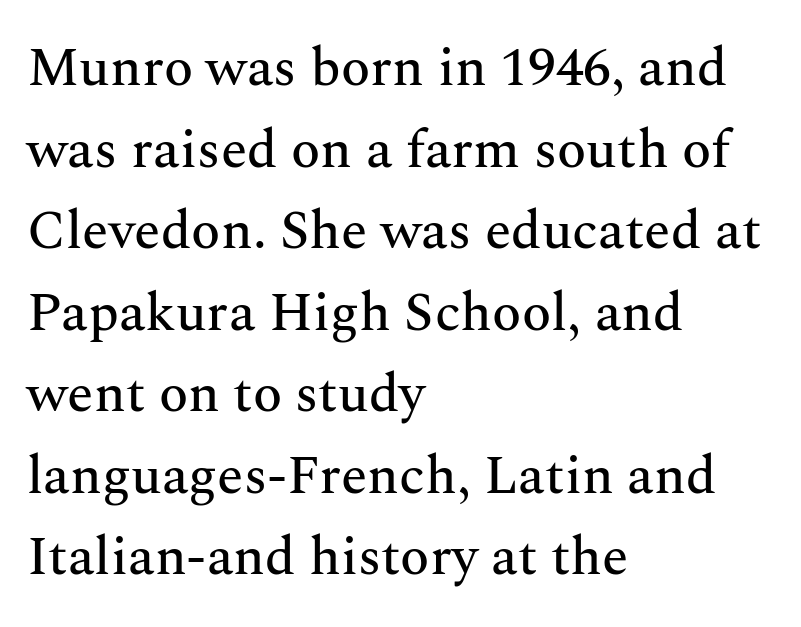
The image shows 54 px serif type, upright; set left-aligned, normal line spacing (1.51x), normal letter spacing, not underlined; medium stroke contrast and a medium x-height.
